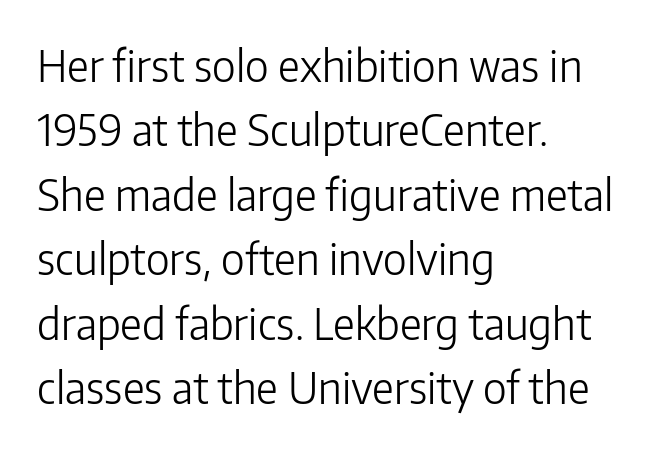
The image shows 43 px light sans-serif type, upright; set left-aligned, normal line spacing (1.5x), normal letter spacing, not underlined; low stroke contrast and a medium x-height.
